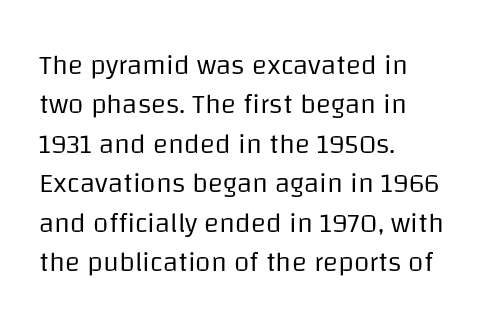
{"serif": "no", "italic": "no", "bold": "no", "weight": "regular", "width": "normal", "stroke_contrast": "low", "x_height": "large", "monospaced": "no", "underline": "no", "align": "left", "line_spacing": "normal", "line_spacing_ratio": 1.41, "letter_spacing": "normal", "letter_spacing_em": 0.0, "glyph_px": 28}
